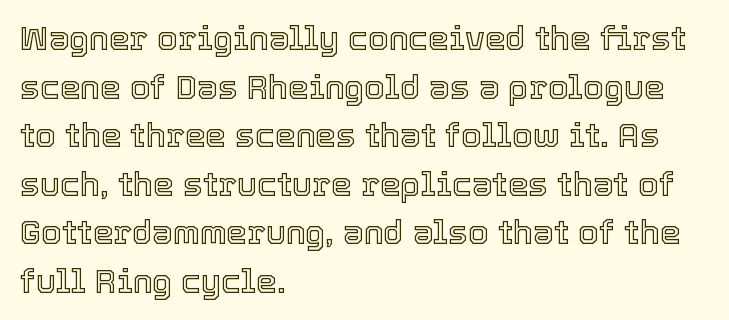
The image shows 33 px text type, upright; set left-aligned, normal line spacing (1.47x), normal letter spacing, not underlined; a medium x-height.
